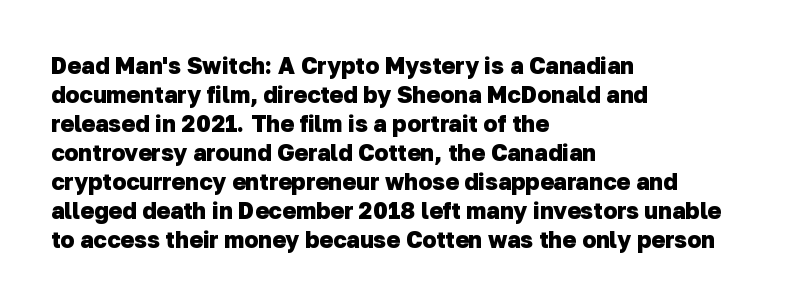
The image shows 23 px bold type; set left-aligned, normal line spacing (1.26x), normal letter spacing, not underlined.
